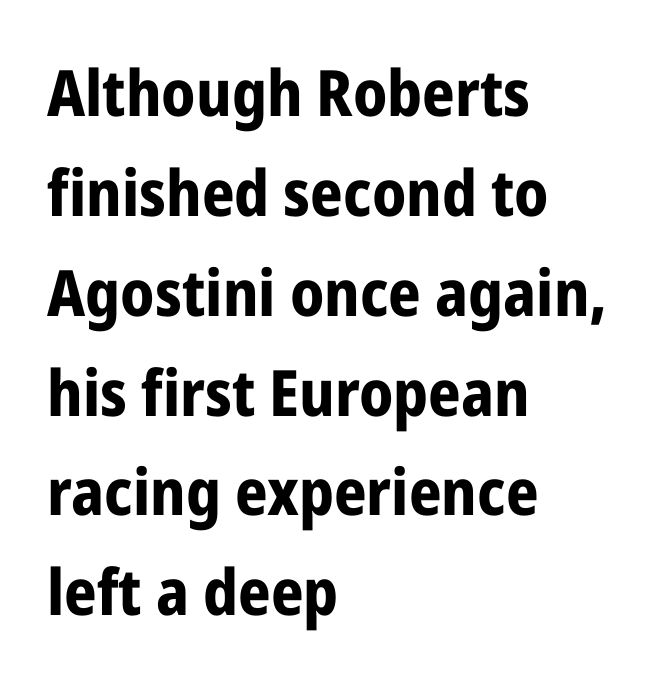
Looks like regular typesetting: each glyph gets only the width it needs. If you measured baseline to baseline, you'd find a middling distance. Reading down the block, your eye returns to a fixed left position each line. Compared with typical body copy, the letter spacing here is the same. No word sits above an underline.
